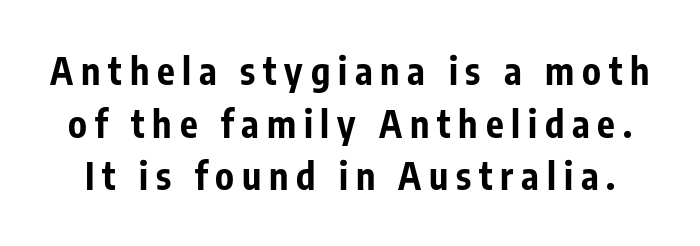
Emphasis by weight is at full strength: bold. The gaps between neighbouring characters are conspicuously large. Characters remain perfectly vertical along every line. Here the designer chose a conventional face with non-uniform glyph widths. Regarding serifs, this sample does without them. Line spacing here is normal.
